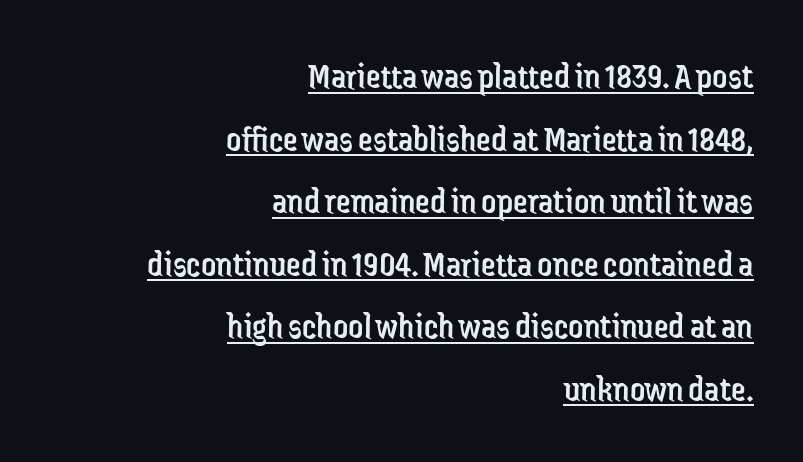
Q: Is the text bold? A: No.
Q: Is the text italic (slanted)? A: No, it is upright.
Q: Is the typeface a serif or a sans-serif typeface? A: Sans-serif.
Q: Is the text underlined? A: Yes.
Q: How is the paragraph aligned? A: Right-aligned.
Q: Is the spacing between letters normal or unusually wide? A: Normal.
Q: Is the spacing between lines tight, normal or loose? A: Normal.
Q: Width (condensed, normal, or wide)? A: Condensed.
Q: Stroke contrast? A: Low.
Q: x-height? A: Medium.
Q: Monospaced? A: No.
